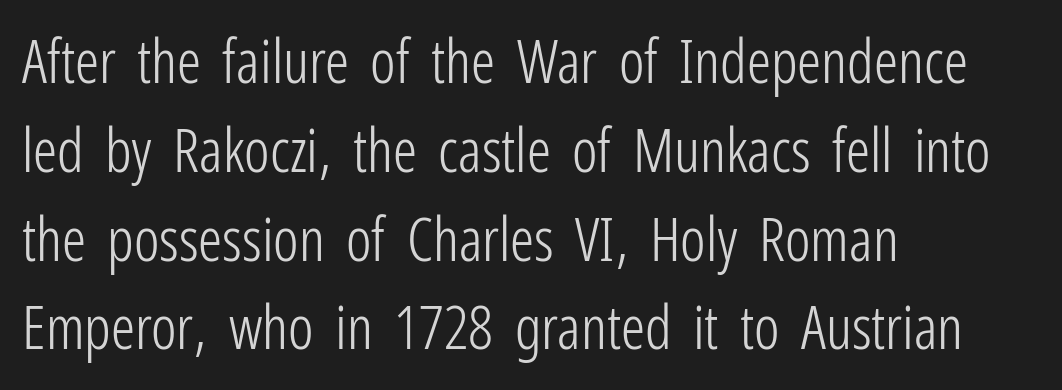
Q: Is the text bold? A: No.
Q: Is the text italic (slanted)? A: No, it is upright.
Q: Is the typeface a serif or a sans-serif typeface? A: Sans-serif.
Q: Is the text underlined? A: No.
Q: How is the paragraph aligned? A: Left-aligned.
Q: Is the spacing between letters normal or unusually wide? A: Normal.
Q: Is the spacing between lines tight, normal or loose? A: Normal.
Q: Width (condensed, normal, or wide)? A: Condensed.
Q: Stroke contrast? A: Low.
Q: x-height? A: Medium.
Q: Monospaced? A: No.
